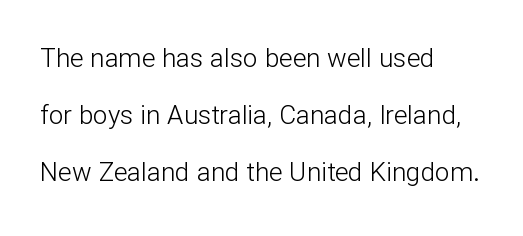
You could fit nearly another row in the gap between these rows. The passage shown is not bold in any degree. This is roman type, the default non-slanted kind. Is the block centered? No — it sits flush against the left margin. No extra tracking has been applied to these lines.
